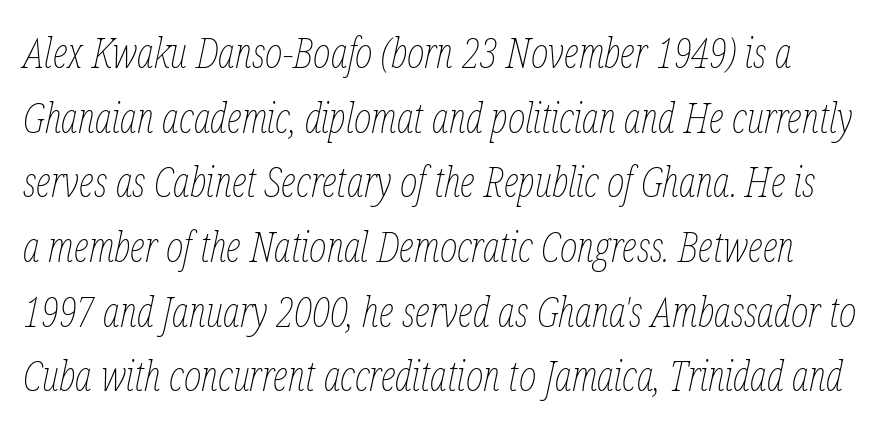
Q: Is the text bold? A: No.
Q: Is the text italic (slanted)? A: Yes, it leans right by about 12 degrees.
Q: Is the text underlined? A: No.
Q: Is the spacing between letters normal or unusually wide? A: Normal.
Q: Is the spacing between lines tight, normal or loose? A: Normal.
Q: Width (condensed, normal, or wide)? A: Condensed.
Q: Stroke contrast? A: Low.
Q: x-height? A: Medium.
Q: Monospaced? A: No.
